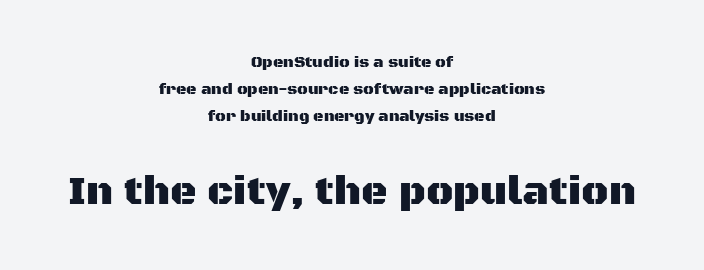
You could not count columns in this text — the font is proportionally spaced. Note: smaller setting up top, larger setting below. This sample keeps an unexceptional amount of space between lines. Tracking here is standard; glyphs follow each other at the usual distance.
